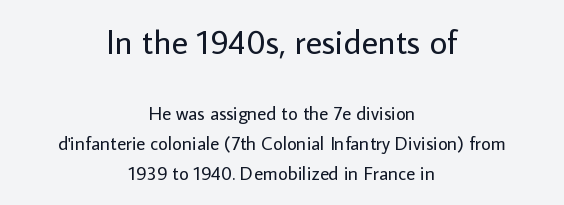
{"serif": "no", "italic": "no", "bold": "no", "weight": "regular", "width": "normal", "stroke_contrast": "low", "x_height": "medium", "monospaced": "no", "underline": "no", "align": "center", "line_spacing": "normal", "line_spacing_ratio": 1.58, "letter_spacing": "normal", "letter_spacing_em": 0.0, "larger_block": "first", "size_ratio": 1.79, "glyph_px": 34}
